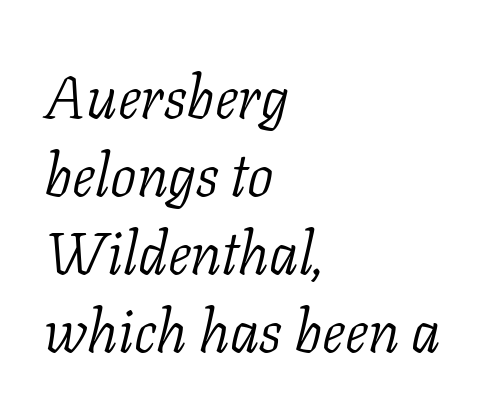
The image shows 59 px light serif type, italic (leaning right); set left-aligned, normal line spacing (1.32x), normal letter spacing, not underlined; low stroke contrast and a medium x-height.
